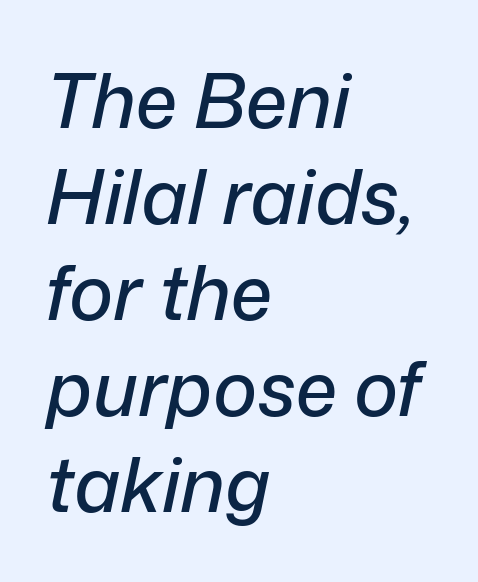
Q: Is the text italic (slanted)? A: Yes, it leans right by about 12 degrees.
Q: Is the text underlined? A: No.
Q: How is the paragraph aligned? A: Left-aligned.
Q: Is the spacing between letters normal or unusually wide? A: Normal.
Q: Is the spacing between lines tight, normal or loose? A: Normal.
Q: Width (condensed, normal, or wide)? A: Normal.
Q: Stroke contrast? A: Low.
Q: x-height? A: Medium.
Q: Monospaced? A: No.
